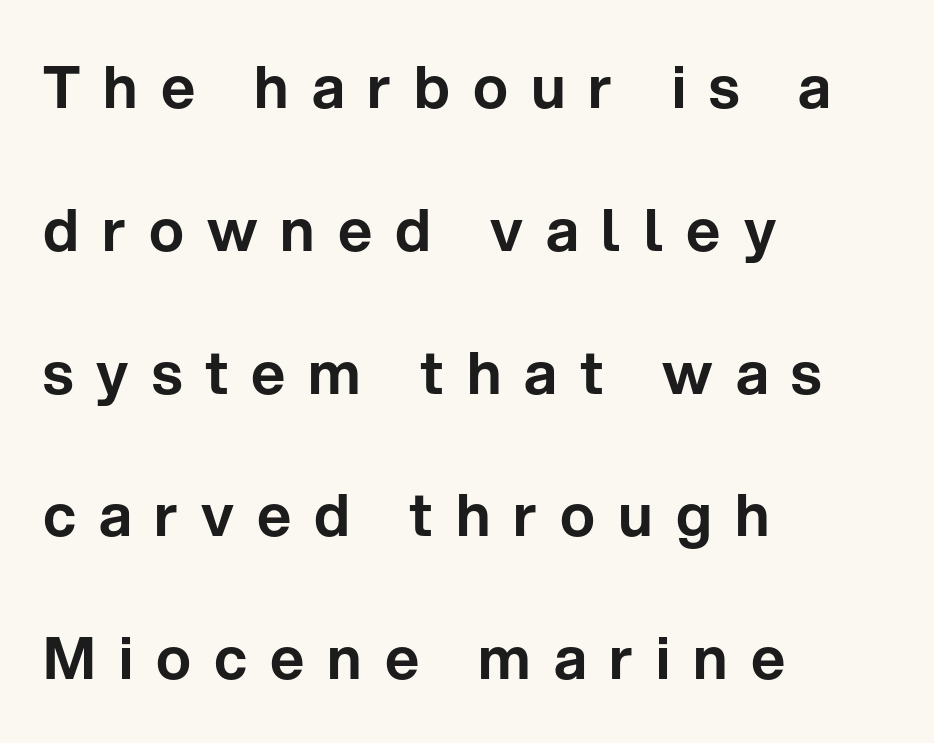
The area under the type is left untouched. Notice the wide empty band between every row — that's loose leading. Where is the straight margin? On the left. Is there any slant? The stems are plumb. Here the designer chose a conventional face with non-uniform glyph widths.
